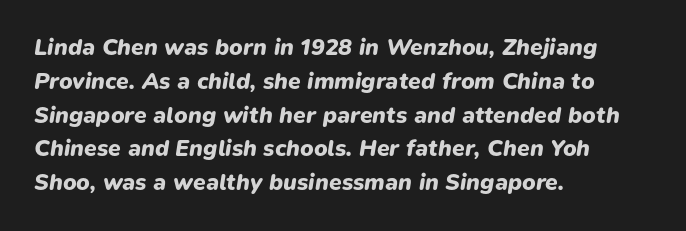
Q: Is the text bold? A: Yes.
Q: Is the text italic (slanted)? A: Yes, it leans right by about 9 degrees.
Q: Is the text underlined? A: No.
Q: How is the paragraph aligned? A: Left-aligned.
Q: Is the spacing between letters normal or unusually wide? A: Normal.
Q: Is the spacing between lines tight, normal or loose? A: Normal.
